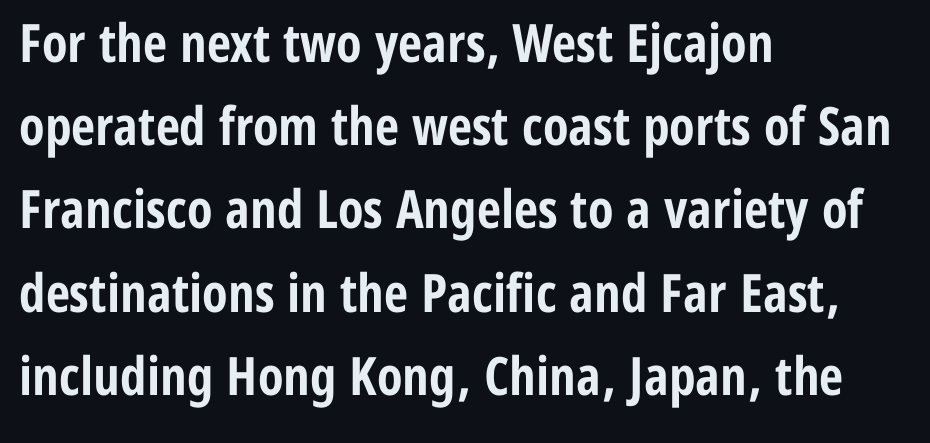
The image shows 53 px bold, condensed sans-serif type, upright; set left-aligned, normal line spacing (1.57x), normal letter spacing, not underlined; low stroke contrast and a medium x-height.
